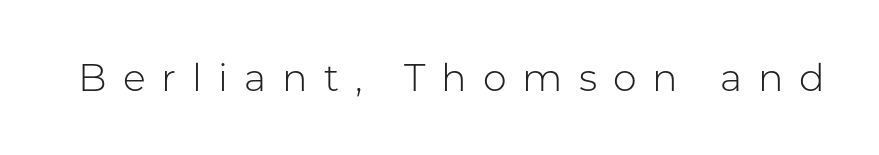
{"serif": "no", "italic": "no", "bold": "no", "weight": "light", "width": "normal", "stroke_contrast": "low", "x_height": "medium", "monospaced": "no", "underline": "no", "letter_spacing": "wide", "letter_spacing_em": 0.42, "glyph_px": 38}
